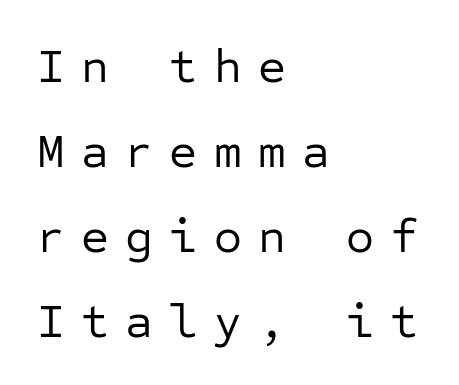
{"serif": "no", "italic": "no", "bold": "no", "weight": "regular", "width": "normal", "stroke_contrast": "low", "x_height": "medium", "monospaced": "yes", "underline": "no", "align": "left", "line_spacing_ratio": 1.77, "letter_spacing": "wide", "letter_spacing_em": 0.34, "glyph_px": 48}
